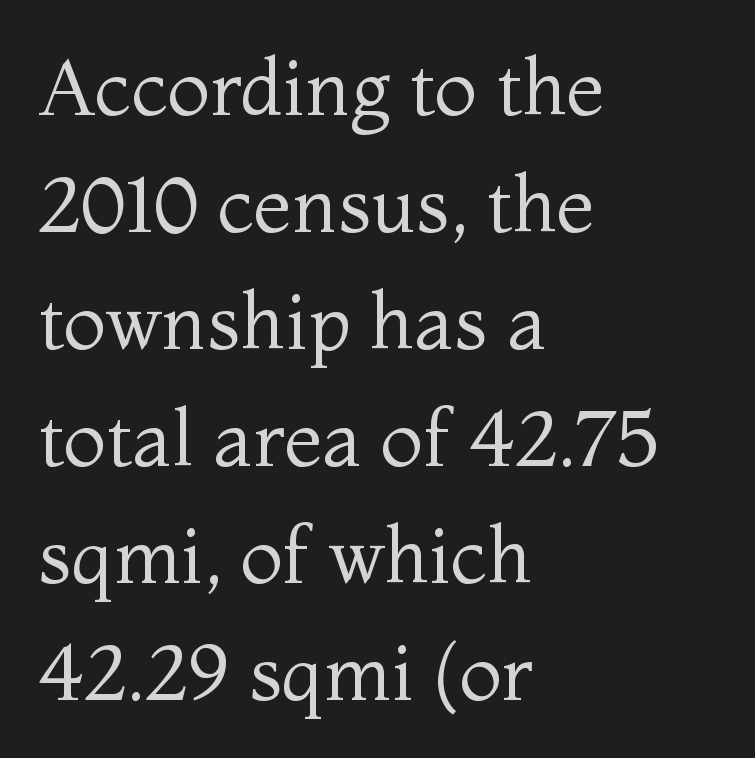
Q: Is the text bold? A: No.
Q: Is the text italic (slanted)? A: No, it is upright.
Q: Is the typeface a serif or a sans-serif typeface? A: Serif.
Q: Is the text underlined? A: No.
Q: How is the paragraph aligned? A: Left-aligned.
Q: Is the spacing between letters normal or unusually wide? A: Normal.
Q: Is the spacing between lines tight, normal or loose? A: Normal.
Q: Width (condensed, normal, or wide)? A: Normal.
Q: Stroke contrast? A: Medium.
Q: x-height? A: Medium.
Q: Monospaced? A: No.
